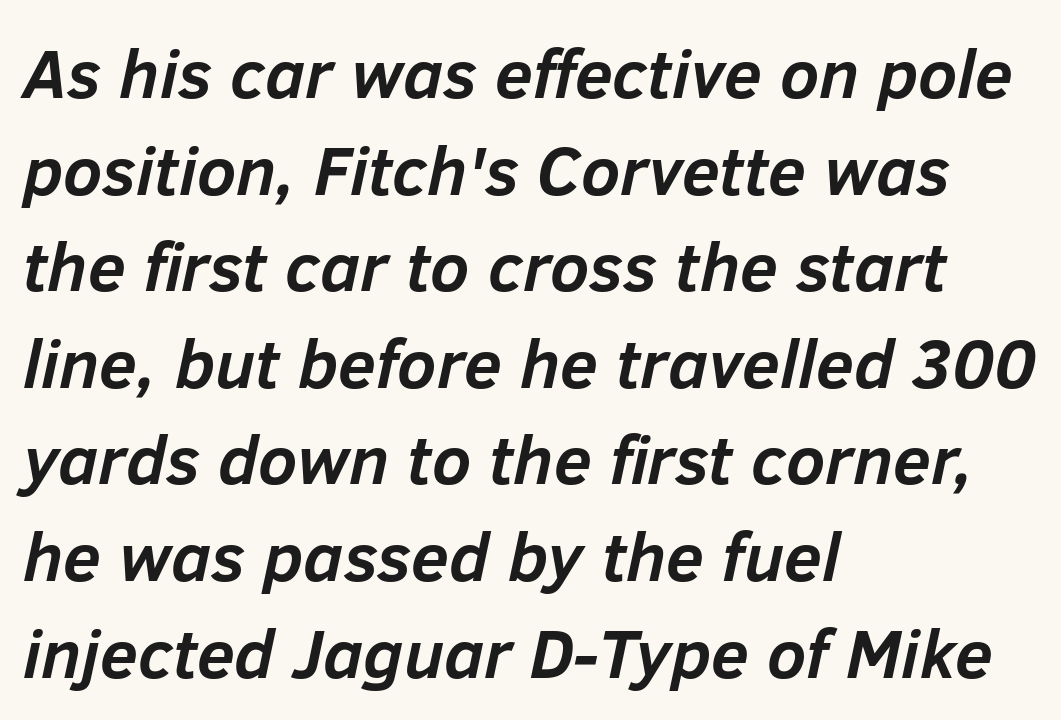
Q: Is the text bold? A: Yes.
Q: Is the text italic (slanted)? A: Yes, it leans right by about 12 degrees.
Q: Is the text underlined? A: No.
Q: How is the paragraph aligned? A: Left-aligned.
Q: Is the spacing between letters normal or unusually wide? A: Normal.
Q: Is the spacing between lines tight, normal or loose? A: Normal.
Q: Width (condensed, normal, or wide)? A: Normal.
Q: Stroke contrast? A: Low.
Q: x-height? A: Medium.
Q: Monospaced? A: No.
